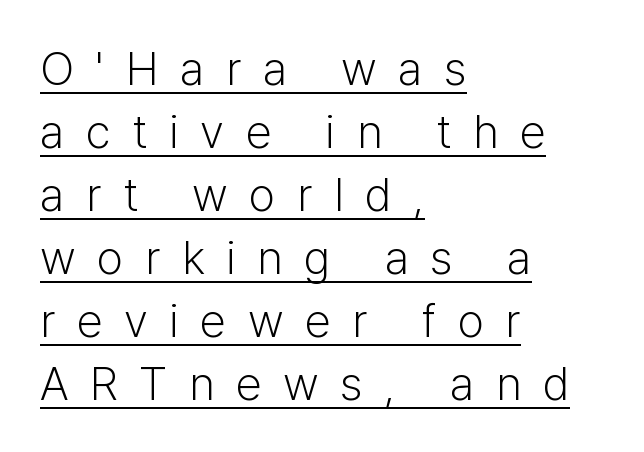
The passage shown is underscored from start to finish. The compositor pushed each line to the left boundary. Tall strokes in this sample are plumb rather than angled. Short note: letters widely spaced. Looks like regular typesetting: each glyph gets only the width it needs. To sum up the face: it is a sans, with no serifs.
